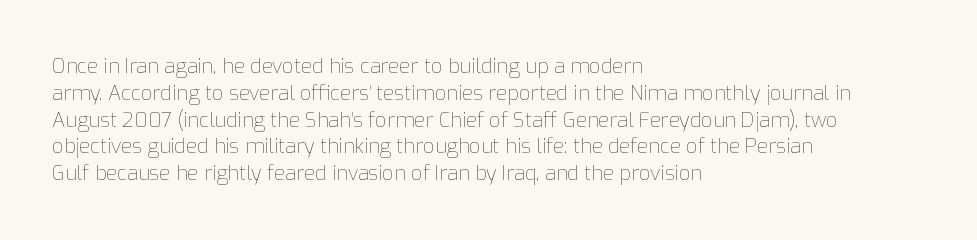
The image shows 20 px text type, upright; set left-aligned, normal line spacing (1.34x), normal letter spacing, not underlined.
